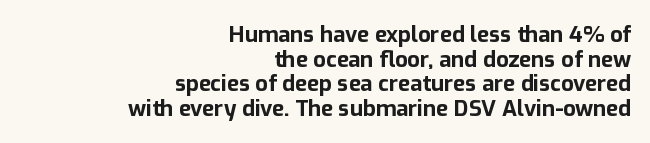
Typographic density is high because the face is bold. A flush-right, rag-left setting is used for this passage. Nothing unusual about the tracking: characters are spaced as the font intends. The space between consecutive lines is stingy.
